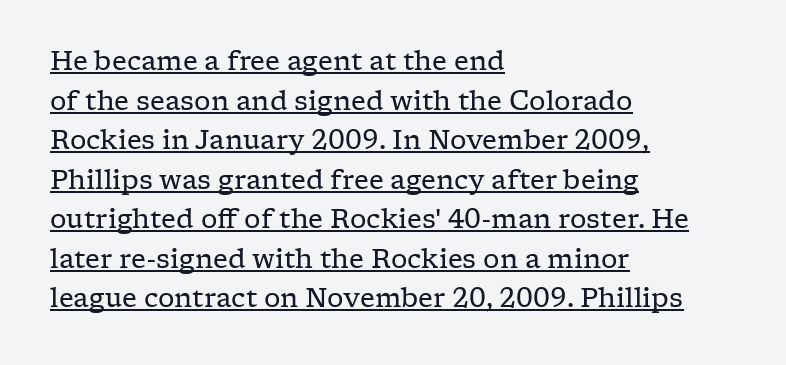
Q: Is the text bold? A: No.
Q: Is the text italic (slanted)? A: No, it is upright.
Q: Is the text underlined? A: Yes.
Q: How is the paragraph aligned? A: Left-aligned.
Q: Is the spacing between letters normal or unusually wide? A: Normal.
Q: Is the spacing between lines tight, normal or loose? A: Normal.
